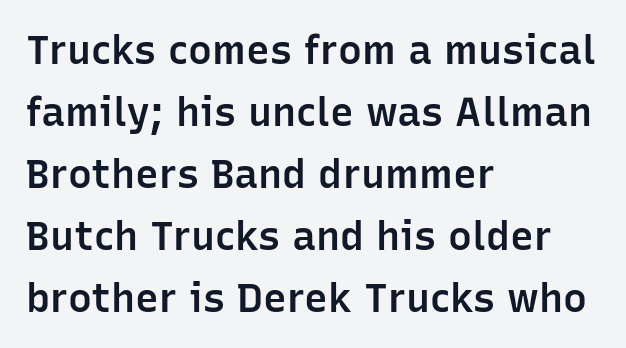
Q: Is the text bold? A: Semi-bold.
Q: Is the text italic (slanted)? A: No, it is upright.
Q: Is the typeface a serif or a sans-serif typeface? A: Sans-serif.
Q: Is the text underlined? A: No.
Q: How is the paragraph aligned? A: Left-aligned.
Q: Is the spacing between letters normal or unusually wide? A: Normal.
Q: Is the spacing between lines tight, normal or loose? A: Normal.
Q: Width (condensed, normal, or wide)? A: Normal.
Q: Stroke contrast? A: Low.
Q: x-height? A: Medium.
Q: Monospaced? A: No.
